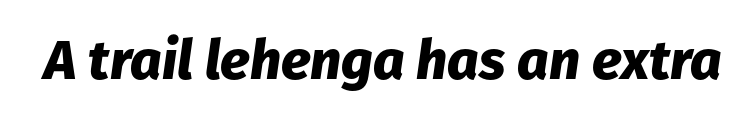
The image shows 55 px heavy type, italic (leaning right); set normal letter spacing, not underlined; low stroke contrast and a medium x-height.
